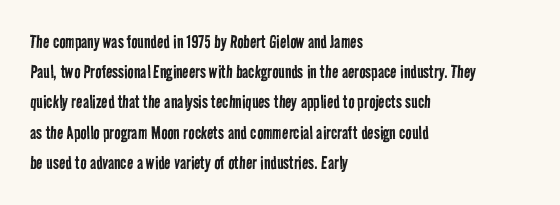
{"bold": "no", "underline": "no", "align": "left", "line_spacing": "normal", "line_spacing_ratio": 1.44, "letter_spacing": "normal", "letter_spacing_em": 0.0, "glyph_px": 21}
